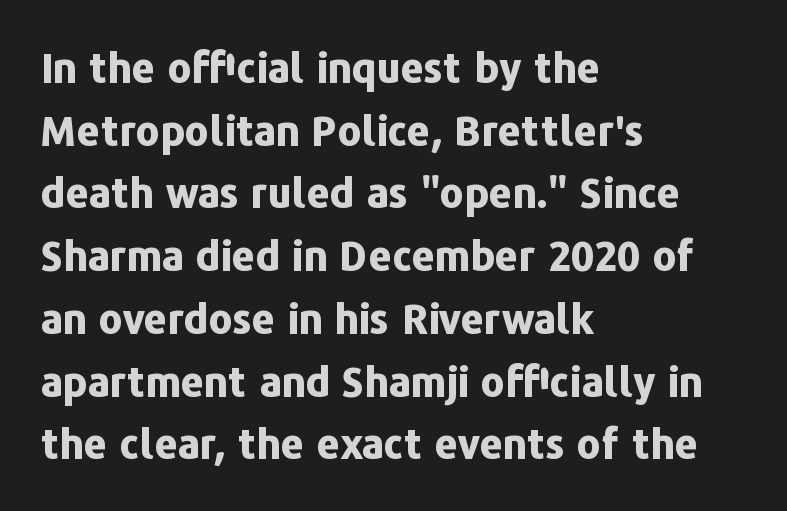
Q: Is the text bold? A: Yes.
Q: Is the text italic (slanted)? A: No, it is upright.
Q: Is the typeface a serif or a sans-serif typeface? A: Sans-serif.
Q: Is the text underlined? A: No.
Q: How is the paragraph aligned? A: Left-aligned.
Q: Is the spacing between letters normal or unusually wide? A: Normal.
Q: Is the spacing between lines tight, normal or loose? A: Normal.
Q: Width (condensed, normal, or wide)? A: Normal.
Q: Stroke contrast? A: Low.
Q: x-height? A: Medium.
Q: Monospaced? A: No.
